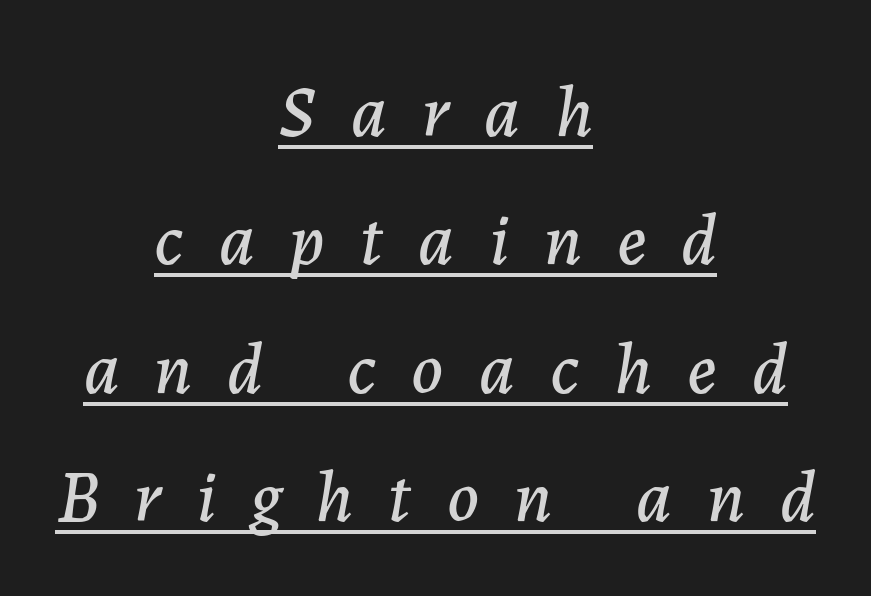
Letter spacing: wide. This sample has the flowing, uneven cadence of proportional lettering. Would a proofreader flag this as italicized? Yes. Notice how a bar underscores the lettering throughout. Line starts and ends both wander, symmetrically.
